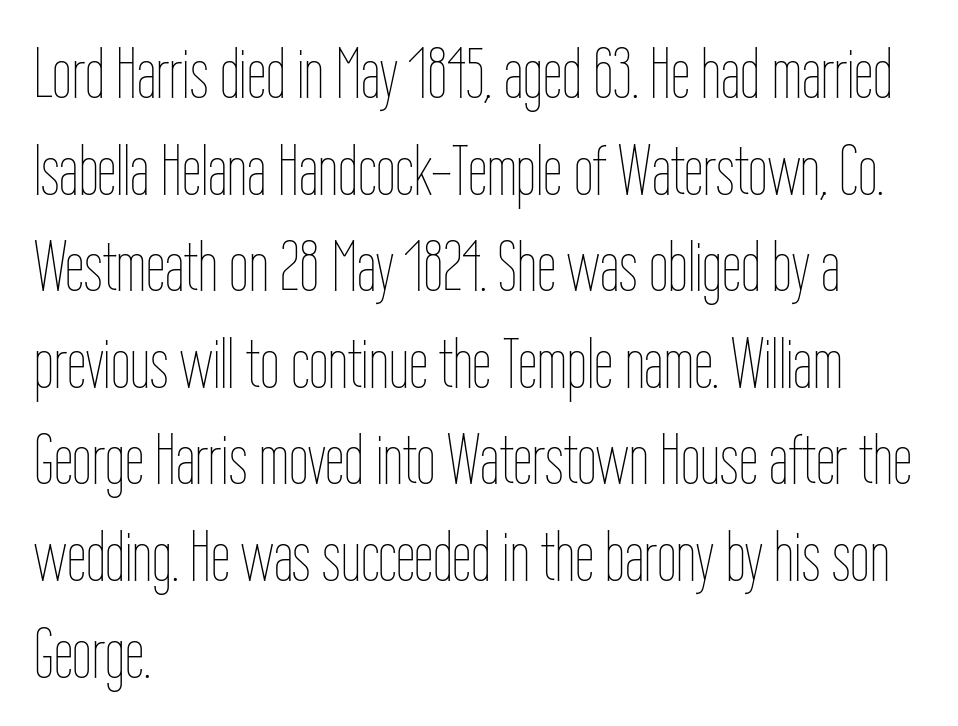
{"italic": "no", "bold": "no", "weight": "thin", "width": "condensed", "stroke_contrast": "low", "x_height": "medium", "monospaced": "no", "underline": "no", "align": "left", "line_spacing": "normal", "line_spacing_ratio": 1.38, "letter_spacing": "normal", "letter_spacing_em": 0.0, "glyph_px": 70}
